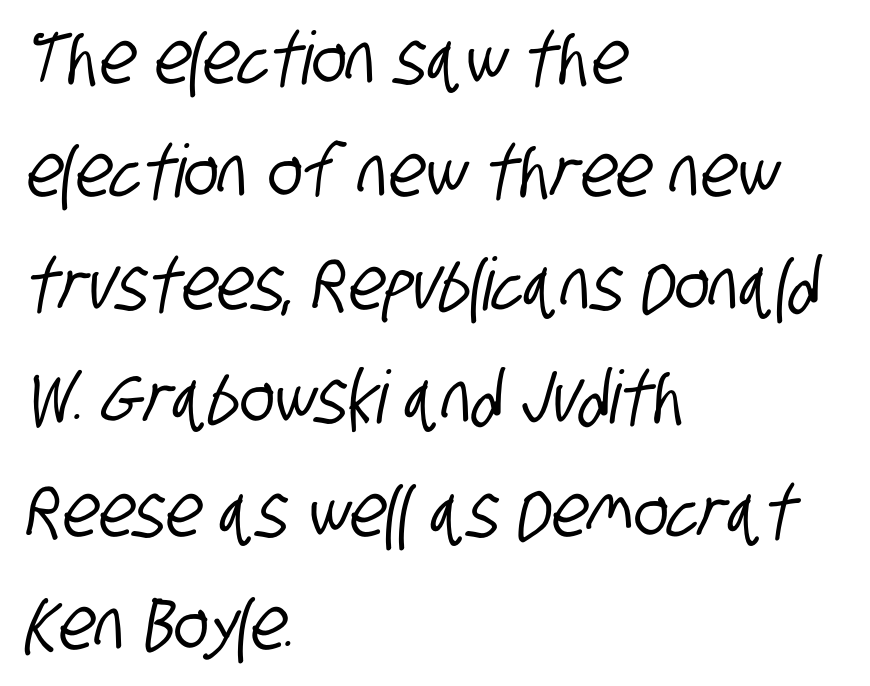
The letters carry no serifs — their stems end cleanly without finishing strokes. The letters sit at their default tracking, neither squeezed nor spread. This sample keeps an unexceptional amount of space between lines. One-word summary of the alignment: left.
